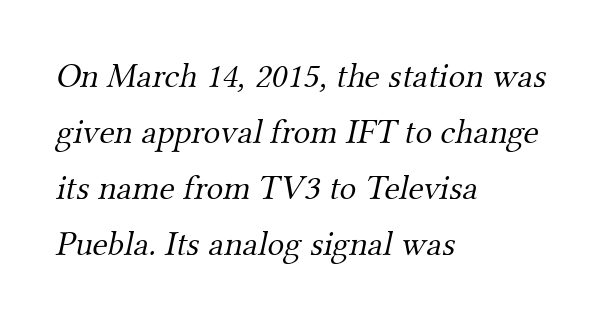
{"serif": "yes", "bold": "no", "weight": "light", "width": "normal", "stroke_contrast": "medium", "x_height": "small", "monospaced": "no", "underline": "no", "align": "left", "line_spacing": "normal", "line_spacing_ratio": 1.6, "letter_spacing": "normal", "letter_spacing_em": 0.0, "glyph_px": 35}
